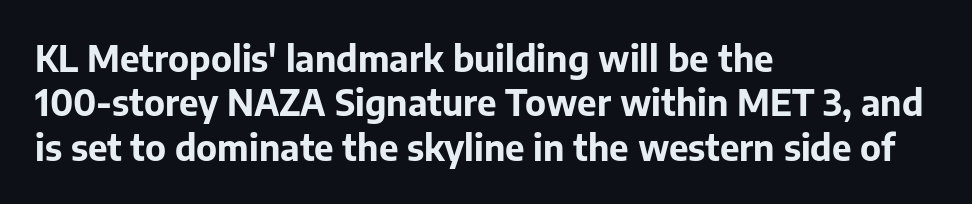
Q: Is the text bold? A: Yes.
Q: Is the text italic (slanted)? A: No, it is upright.
Q: Is the typeface a serif or a sans-serif typeface? A: Sans-serif.
Q: Is the text underlined? A: No.
Q: How is the paragraph aligned? A: Left-aligned.
Q: Is the spacing between letters normal or unusually wide? A: Normal.
Q: Is the spacing between lines tight, normal or loose? A: Normal.
Q: Width (condensed, normal, or wide)? A: Normal.
Q: Stroke contrast? A: Low.
Q: x-height? A: Medium.
Q: Monospaced? A: No.
